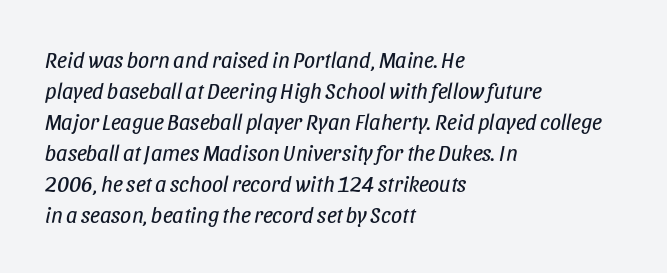
Q: Is the text bold? A: No.
Q: Is the text italic (slanted)? A: Yes, it leans right by about 11 degrees.
Q: Is the text underlined? A: No.
Q: How is the paragraph aligned? A: Left-aligned.
Q: Is the spacing between letters normal or unusually wide? A: Normal.
Q: Is the spacing between lines tight, normal or loose? A: Normal.
